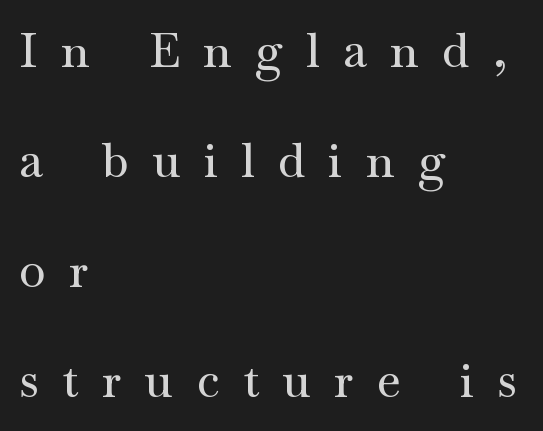
The image shows 48 px wide serif type, upright; set left-aligned, loose line spacing (2.29x), unusually wide letter spacing (+0.49 em), not underlined; medium stroke contrast and a small x-height.
